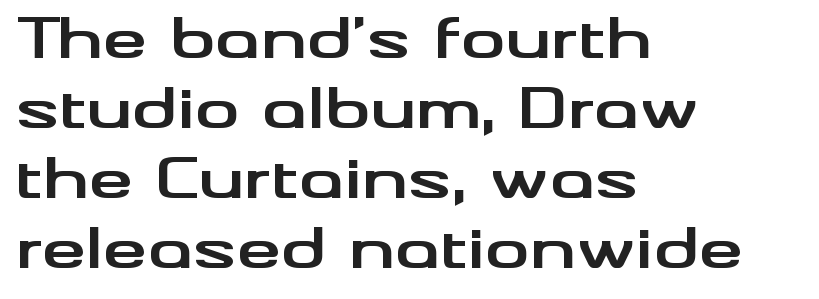
Q: Is the text bold? A: Yes.
Q: Is the text italic (slanted)? A: No, it is upright.
Q: Is the typeface a serif or a sans-serif typeface? A: Sans-serif.
Q: Is the text underlined? A: No.
Q: How is the paragraph aligned? A: Left-aligned.
Q: Is the spacing between letters normal or unusually wide? A: Normal.
Q: Is the spacing between lines tight, normal or loose? A: Normal.
Q: Width (condensed, normal, or wide)? A: Wide.
Q: Stroke contrast? A: Medium.
Q: x-height? A: Small.
Q: Monospaced? A: No.
